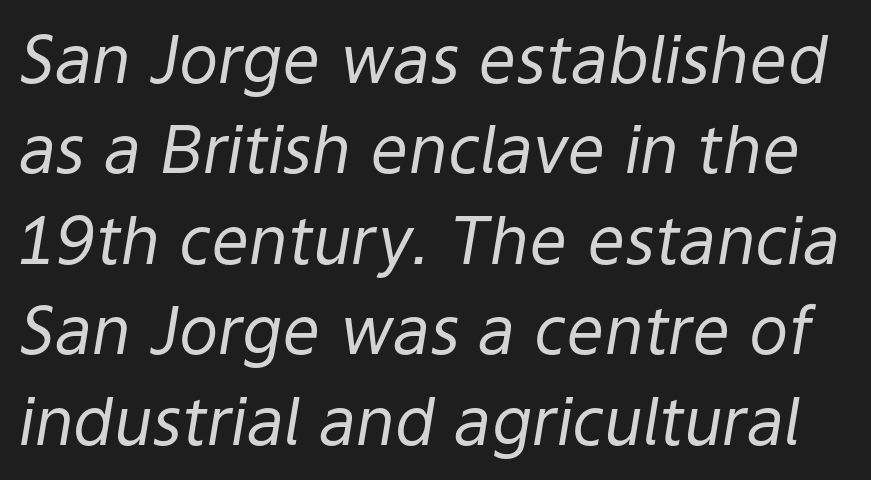
The image shows 66 px regular-weight type, italic (leaning right); set normal line spacing (1.37x), normal letter spacing, not underlined; low stroke contrast and a medium x-height.
